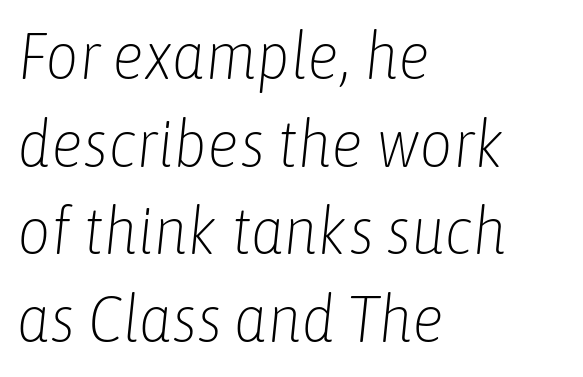
{"italic": "yes", "lean": "right", "slant_degrees": 6, "bold": "no", "weight": "light", "width": "condensed", "stroke_contrast": "low", "x_height": "medium", "monospaced": "no", "underline": "no", "align": "left", "line_spacing": "normal", "line_spacing_ratio": 1.35, "letter_spacing": "normal", "letter_spacing_em": 0.0, "glyph_px": 65}
